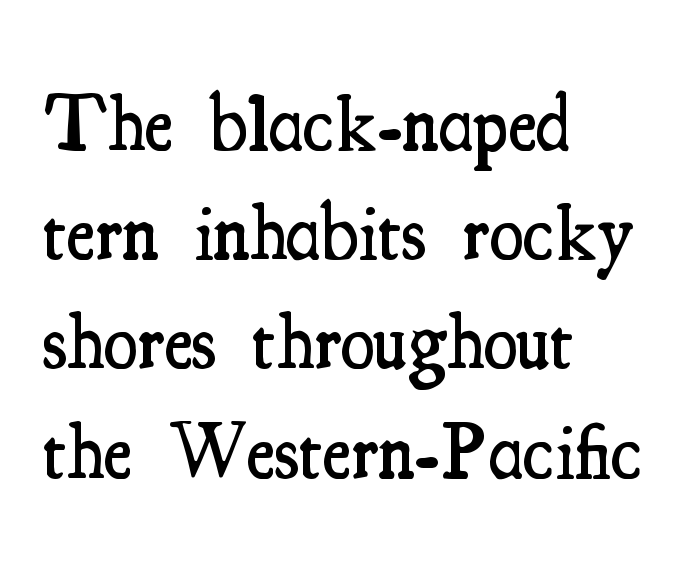
{"serif": "yes", "italic": "no", "bold": "semi", "weight": "semibold", "width": "condensed", "stroke_contrast": "medium", "x_height": "small", "monospaced": "no", "underline": "no", "align": "left", "line_spacing": "normal", "line_spacing_ratio": 1.4, "letter_spacing": "normal", "letter_spacing_em": 0.0, "glyph_px": 78}
